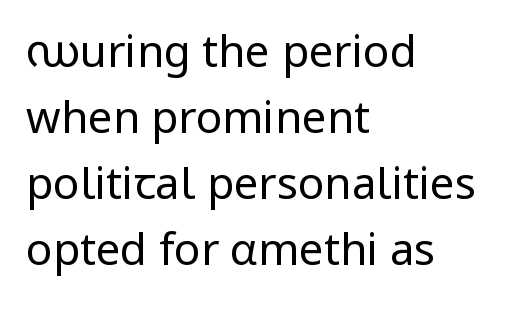
Q: Is the text bold? A: No.
Q: Is the text italic (slanted)? A: No, it is upright.
Q: Is the typeface a serif or a sans-serif typeface? A: Sans-serif.
Q: Is the text underlined? A: No.
Q: How is the paragraph aligned? A: Left-aligned.
Q: Is the spacing between letters normal or unusually wide? A: Normal.
Q: Is the spacing between lines tight, normal or loose? A: Normal.
Q: Width (condensed, normal, or wide)? A: Normal.
Q: Stroke contrast? A: Low.
Q: x-height? A: Medium.
Q: Monospaced? A: No.
